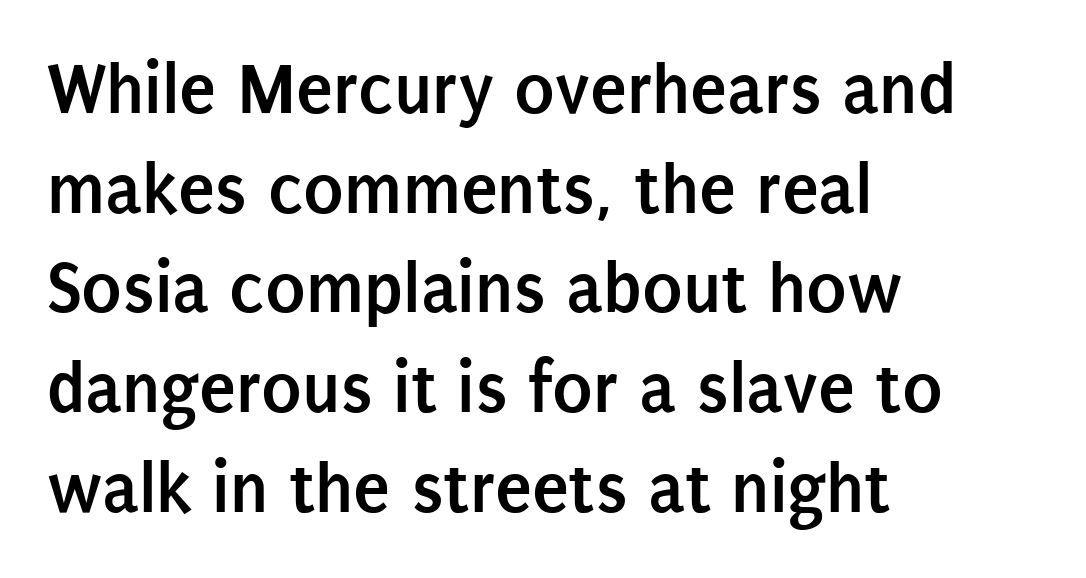
Q: Is the text bold? A: Yes.
Q: Is the text italic (slanted)? A: No, it is upright.
Q: Is the typeface a serif or a sans-serif typeface? A: Sans-serif.
Q: Is the text underlined? A: No.
Q: How is the paragraph aligned? A: Left-aligned.
Q: Is the spacing between letters normal or unusually wide? A: Normal.
Q: Is the spacing between lines tight, normal or loose? A: Normal.
Q: Width (condensed, normal, or wide)? A: Condensed.
Q: Stroke contrast? A: Low.
Q: x-height? A: Large.
Q: Monospaced? A: No.
